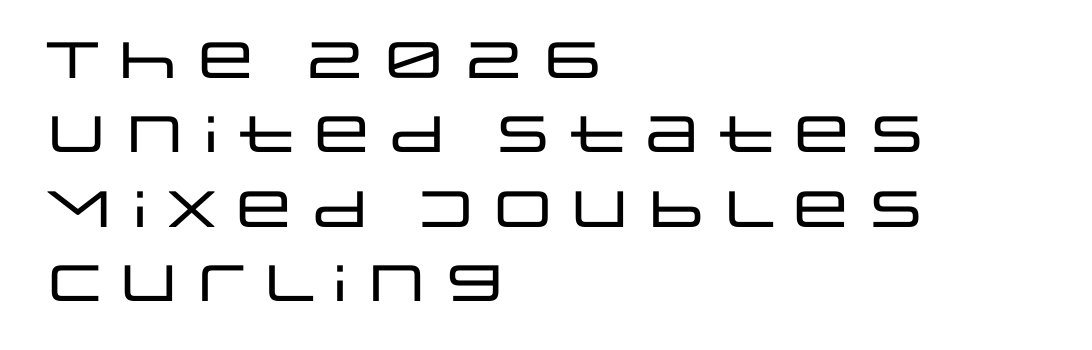
{"serif": "no", "italic": "no", "width": "wide", "stroke_contrast": "low", "x_height": "large", "monospaced": "no", "underline": "no", "align": "left", "line_spacing": "normal", "line_spacing_ratio": 1.46, "letter_spacing": "normal", "letter_spacing_em": 0.0, "glyph_px": 51}
